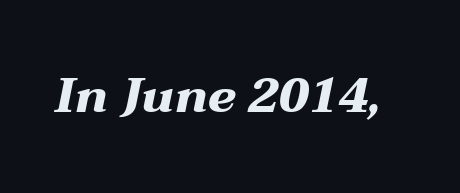
Quick note: underline off. The type is set solid horizontally, with unmodified tracking. Character widths vary here, with narrow letters taking less room than wide ones. The letters are slanted; this is an italic face.
